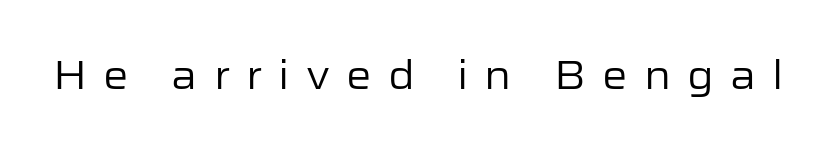
{"serif": "no", "italic": "no", "bold": "no", "weight": "regular", "width": "normal", "stroke_contrast": "low", "x_height": "medium", "monospaced": "no", "underline": "no", "letter_spacing": "wide", "letter_spacing_em": 0.4, "glyph_px": 40}
